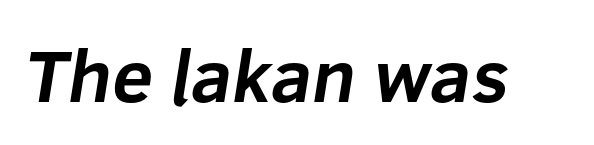
Q: Is the text bold? A: Yes.
Q: Is the typeface a serif or a sans-serif typeface? A: Sans-serif.
Q: Is the text underlined? A: No.
Q: Is the spacing between letters normal or unusually wide? A: Normal.
Q: Width (condensed, normal, or wide)? A: Normal.
Q: Stroke contrast? A: Low.
Q: x-height? A: Medium.
Q: Monospaced? A: No.
